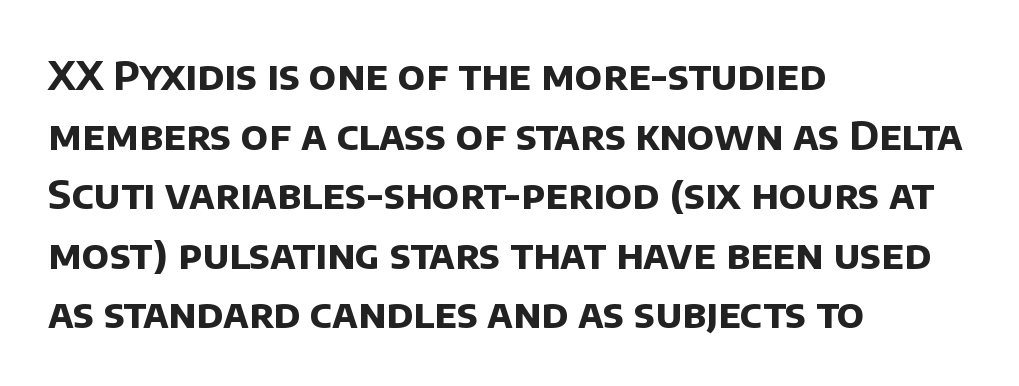
If you drew a ruler down the left edge, every line would touch it. The passage shown stacks its lines at a standard gap. Words float on clear page, feet unadorned. Here the designer chose a conventional face with non-uniform glyph widths. This is heavy type, rendered in bold.
